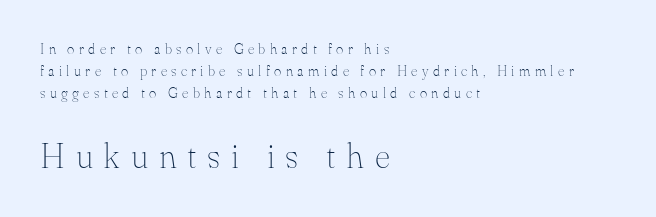
{"serif": "yes", "italic": "no", "bold": "no", "weight": "thin", "width": "normal", "stroke_contrast": "medium", "x_height": "small", "monospaced": "no", "underline": "no", "align": "left", "line_spacing": "normal", "line_spacing_ratio": 1.58, "letter_spacing": "wide", "letter_spacing_em": 0.31, "larger_block": "second", "size_ratio": 2.43, "glyph_px": 34}
